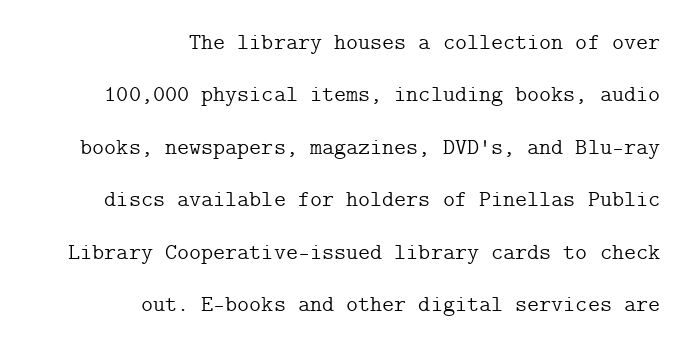
The image shows 23 px text type, upright; set right-aligned, loose line spacing (2.28x), normal letter spacing, not underlined.
